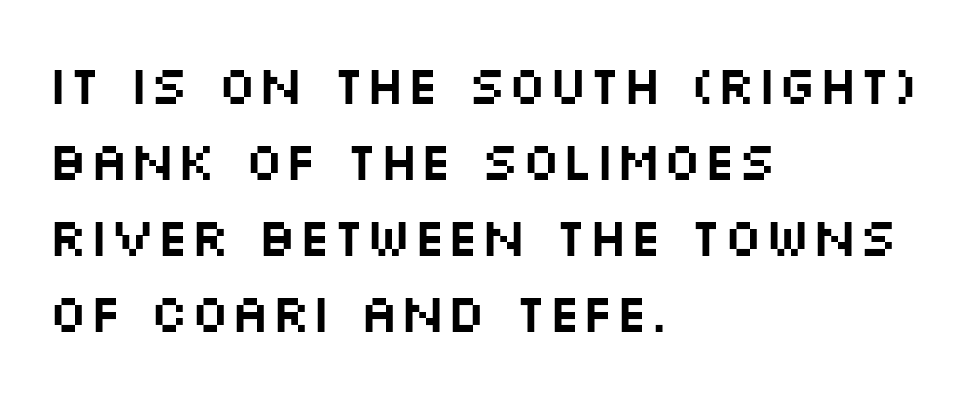
Q: Is the text italic (slanted)? A: No, it is upright.
Q: Is the typeface a serif or a sans-serif typeface? A: Sans-serif.
Q: Is the text underlined? A: No.
Q: How is the paragraph aligned? A: Left-aligned.
Q: Is the spacing between letters normal or unusually wide? A: Normal.
Q: Is the spacing between lines tight, normal or loose? A: Normal.
Q: Width (condensed, normal, or wide)? A: Wide.
Q: Stroke contrast? A: Medium.
Q: x-height? A: Large.
Q: Monospaced? A: No.
